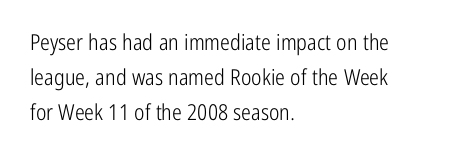
All the whitespace from short lines collects on the right. No extra tracking has been applied to these lines. Characters remain perfectly vertical along every line. The space beneath each line is pristine and unruled. Vertical stems look standard width or narrower in stroke.
